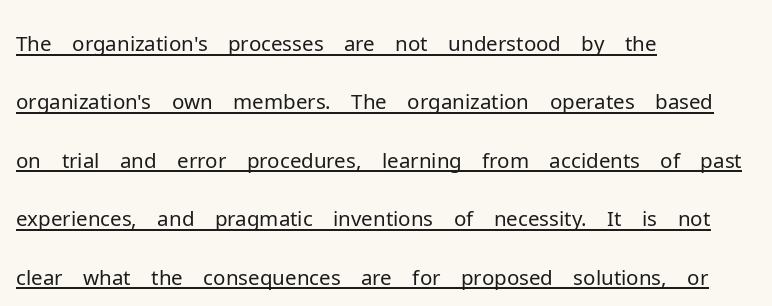
Q: Is the text bold? A: No.
Q: Is the text italic (slanted)? A: No, it is upright.
Q: Is the typeface a serif or a sans-serif typeface? A: Sans-serif.
Q: Is the text underlined? A: Yes.
Q: How is the paragraph aligned? A: Left-aligned.
Q: Is the spacing between letters normal or unusually wide? A: Normal.
Q: Is the spacing between lines tight, normal or loose? A: Normal.
Q: Width (condensed, normal, or wide)? A: Normal.
Q: Stroke contrast? A: Low.
Q: x-height? A: Medium.
Q: Monospaced? A: No.
